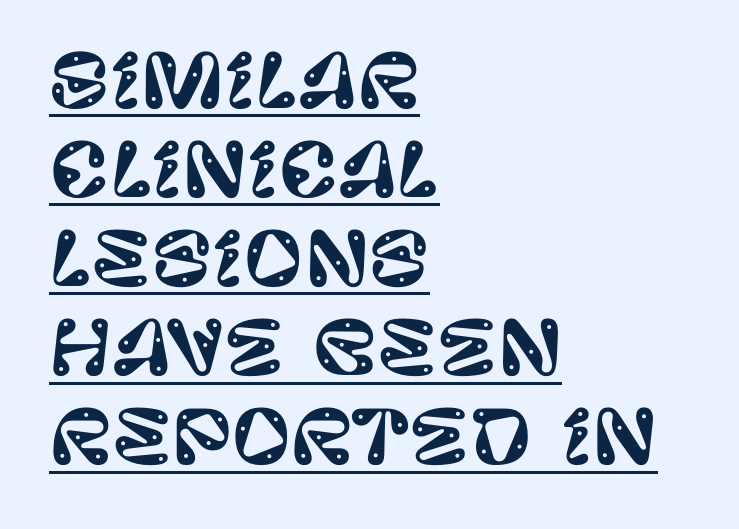
Q: Is the text italic (slanted)? A: Yes.
Q: Is the typeface a serif or a sans-serif typeface? A: Sans-serif.
Q: Is the text underlined? A: Yes.
Q: How is the paragraph aligned? A: Left-aligned.
Q: Is the spacing between letters normal or unusually wide? A: Normal.
Q: Width (condensed, normal, or wide)? A: Normal.
Q: Stroke contrast? A: Low.
Q: x-height? A: Large.
Q: Monospaced? A: No.
